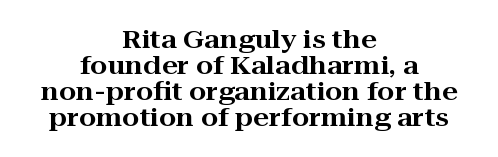
Q: Is the text italic (slanted)? A: No, it is upright.
Q: Is the text underlined? A: No.
Q: How is the paragraph aligned? A: Centered.
Q: Is the spacing between letters normal or unusually wide? A: Normal.
Q: Is the spacing between lines tight, normal or loose? A: Tight.
